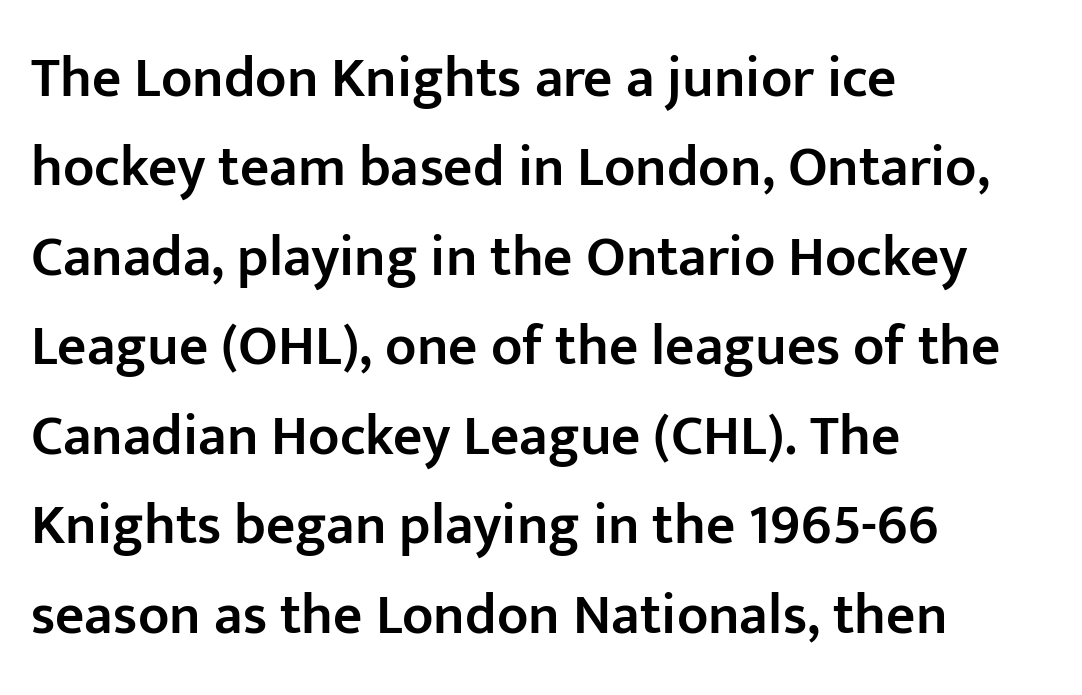
{"serif": "no", "italic": "no", "bold": "semi", "weight": "semibold", "width": "normal", "stroke_contrast": "low", "x_height": "medium", "monospaced": "no", "underline": "no", "align": "left", "line_spacing": "normal", "line_spacing_ratio": 1.57, "letter_spacing": "normal", "letter_spacing_em": 0.0, "glyph_px": 57}
